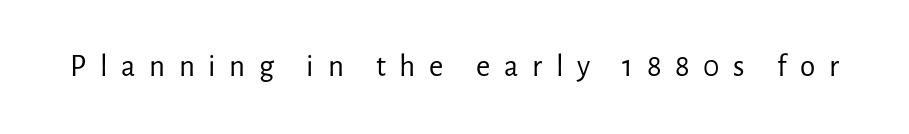
The image shows 31 px regular-weight sans-serif type, upright; set unusually wide letter spacing (+0.44 em), not underlined; low stroke contrast and a medium x-height.
